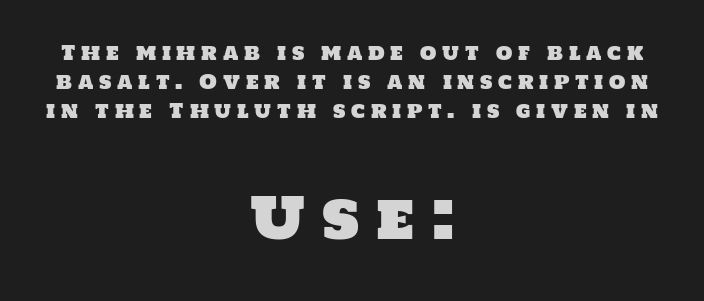
Q: Is the typeface a serif or a sans-serif typeface? A: Sans-serif.
Q: Is the text underlined? A: No.
Q: How is the paragraph aligned? A: Centered.
Q: Is the spacing between letters normal or unusually wide? A: Unusually wide.
Q: Is the spacing between lines tight, normal or loose? A: Normal.
Q: Which block of text is set in a larger size, the first (top) or the second (bottom)? A: The second (bottom) one.
Q: Width (condensed, normal, or wide)? A: Normal.
Q: Stroke contrast? A: Low.
Q: x-height? A: Large.
Q: Monospaced? A: No.
